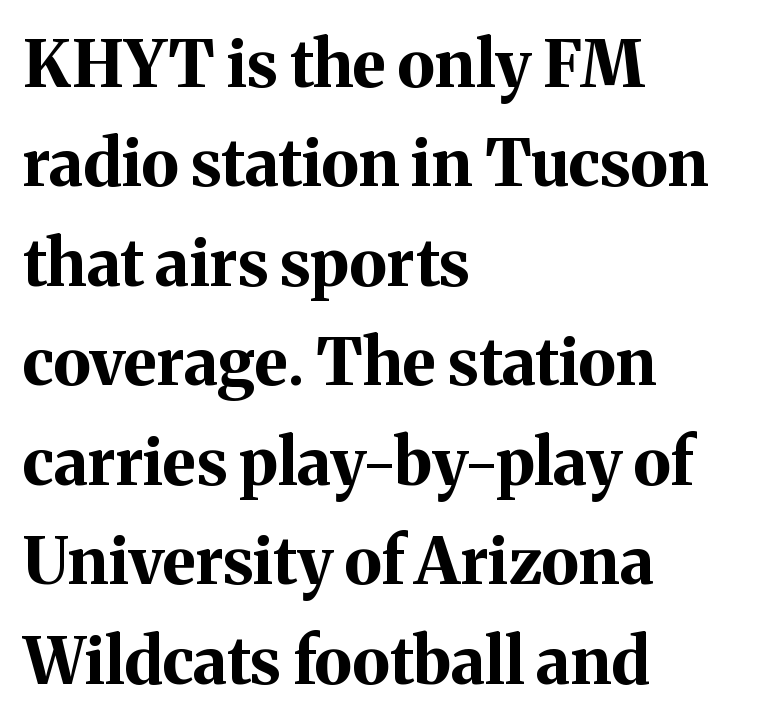
The image shows 65 px bold serif type, upright; set left-aligned, normal line spacing (1.53x), normal letter spacing, not underlined; medium stroke contrast and a medium x-height.
